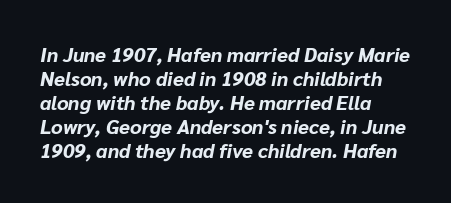
The image shows 20 px bold type, italic (leaning right); set left-aligned, line spacing 1.2x, normal letter spacing, not underlined.
